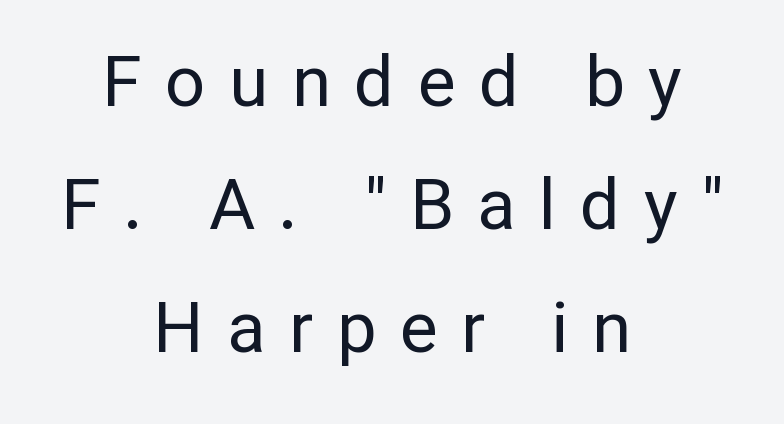
The image shows 71 px regular-weight sans-serif type, upright; set centered, line spacing 1.73x, unusually wide letter spacing (+0.33 em), not underlined; low stroke contrast and a medium x-height.
